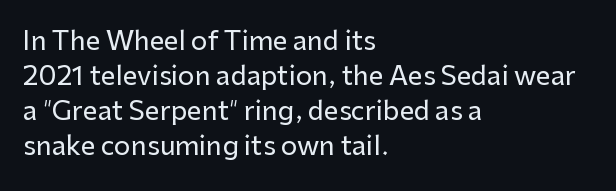
Q: Is the text italic (slanted)? A: No, it is upright.
Q: Is the text underlined? A: No.
Q: How is the paragraph aligned? A: Left-aligned.
Q: Is the spacing between letters normal or unusually wide? A: Normal.
Q: Is the spacing between lines tight, normal or loose? A: Normal.
